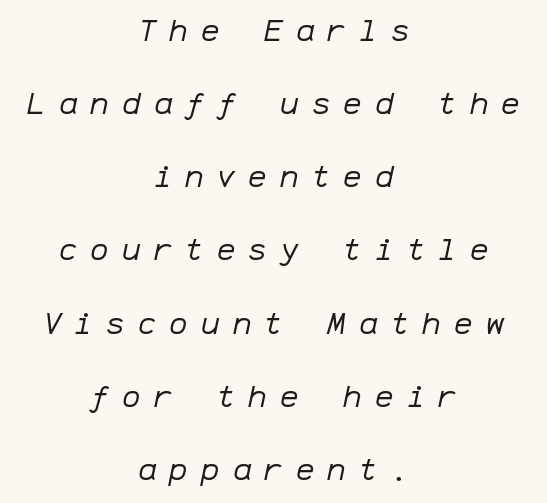
The image shows 31 px regular-weight type, italic (leaning right), monospaced; set centered, loose line spacing (2.36x), unusually wide letter spacing (+0.42 em), not underlined; low stroke contrast and a medium x-height.
